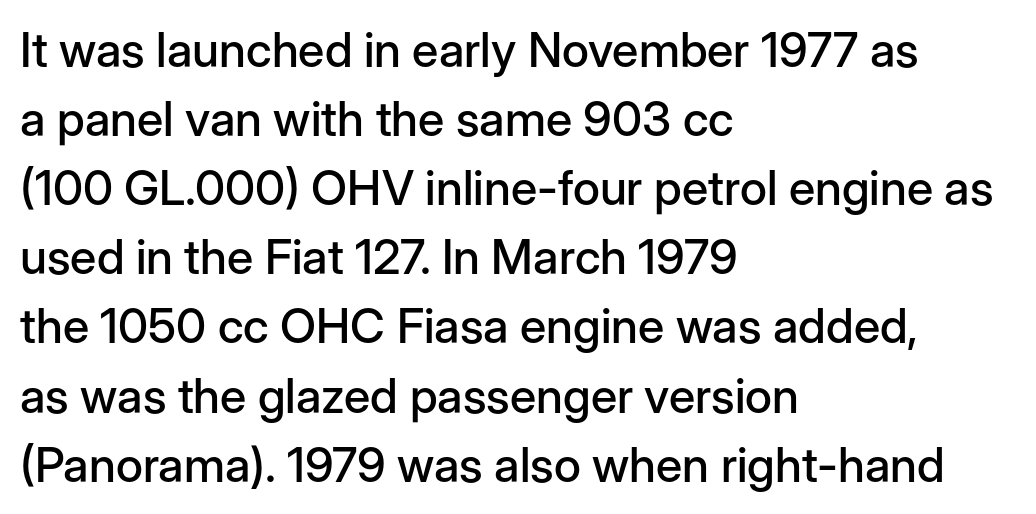
In CSS terms this would be text-align: left. Quick note: not italic, upright. In terms of letterform style, serifs are entirely absent. The foot of each line stays bare and open. Quick note: interline space is typical.
